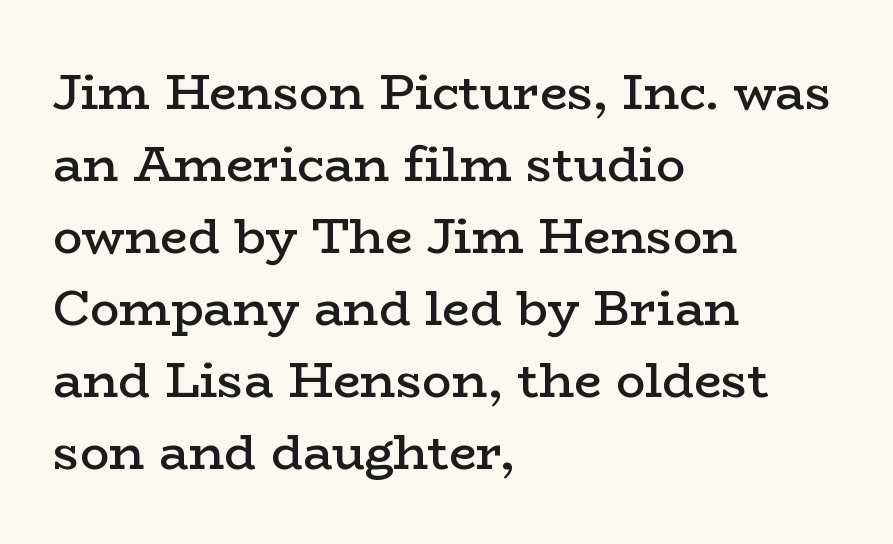
Any mark beneath the type? The region is blank. Character widths vary here, with narrow letters taking less room than wide ones. Vertically, the passage feels balanced, rows spaced as you'd expect. Posture: straight, roman, zero tilt.
